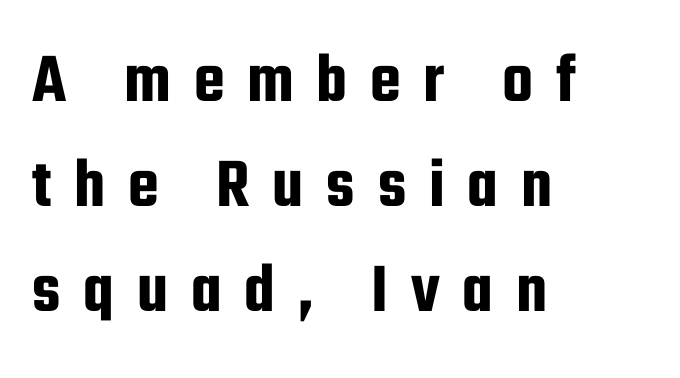
Q: Is the text italic (slanted)? A: No, it is upright.
Q: Is the typeface a serif or a sans-serif typeface? A: Sans-serif.
Q: Is the text underlined? A: No.
Q: How is the paragraph aligned? A: Left-aligned.
Q: Is the spacing between letters normal or unusually wide? A: Unusually wide.
Q: Is the spacing between lines tight, normal or loose? A: Normal.
Q: Width (condensed, normal, or wide)? A: Condensed.
Q: Stroke contrast? A: Low.
Q: x-height? A: Medium.
Q: Monospaced? A: No.
